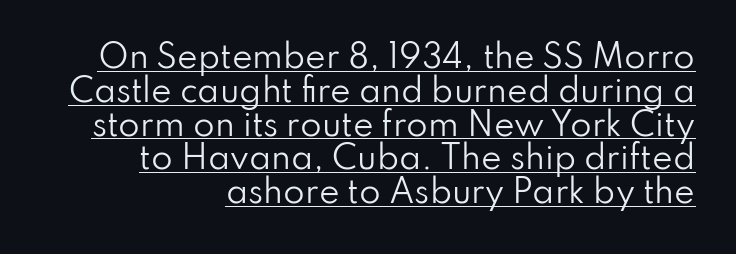
The image shows 31 px regular-weight sans-serif type, upright; set right-aligned, tight line spacing (1.09x), normal letter spacing, underlined; low stroke contrast and a small x-height.
